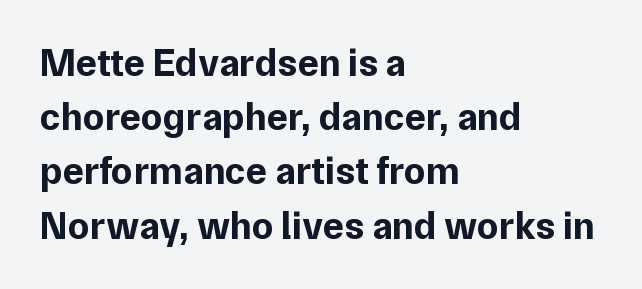
Q: Is the text bold? A: Yes.
Q: Is the text italic (slanted)? A: No, it is upright.
Q: Is the typeface a serif or a sans-serif typeface? A: Sans-serif.
Q: Is the text underlined? A: No.
Q: How is the paragraph aligned? A: Left-aligned.
Q: Is the spacing between letters normal or unusually wide? A: Normal.
Q: Is the spacing between lines tight, normal or loose? A: Normal.
Q: Width (condensed, normal, or wide)? A: Normal.
Q: Stroke contrast? A: Low.
Q: x-height? A: Medium.
Q: Monospaced? A: No.
